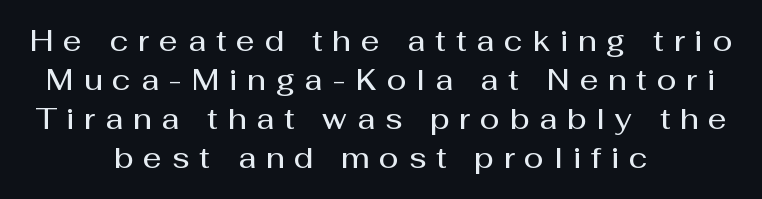
The letters are spread apart with noticeably loose tracking. The rag falls on both sides of this text block equally. Each new line begins a customary step beneath the previous one. A typesetter would label this face a sans.
